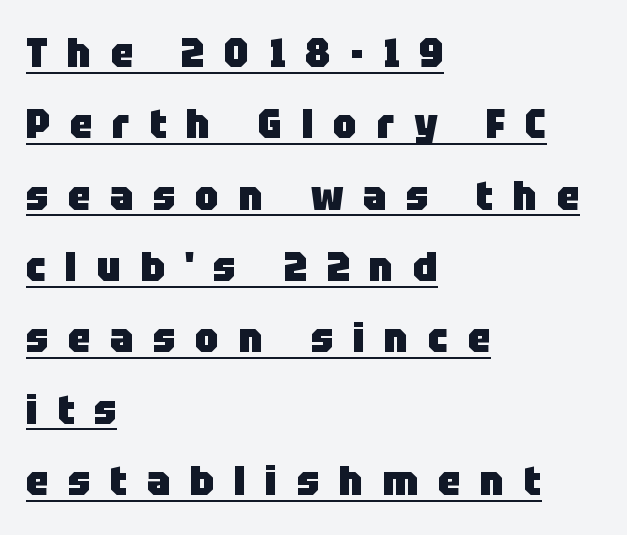
The image shows 41 px heavy sans-serif type, upright; set left-aligned, line spacing 1.74x, unusually wide letter spacing (+0.48 em), underlined; low stroke contrast and a large x-height.
